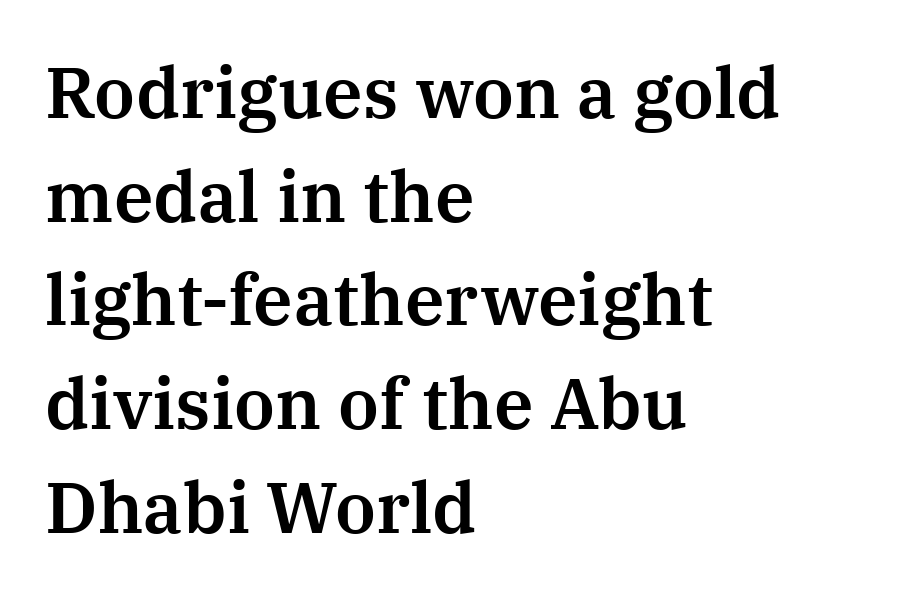
Q: Is the text italic (slanted)? A: No, it is upright.
Q: Is the typeface a serif or a sans-serif typeface? A: Serif.
Q: Is the text underlined? A: No.
Q: How is the paragraph aligned? A: Left-aligned.
Q: Is the spacing between letters normal or unusually wide? A: Normal.
Q: Is the spacing between lines tight, normal or loose? A: Normal.
Q: Width (condensed, normal, or wide)? A: Normal.
Q: Stroke contrast? A: Medium.
Q: x-height? A: Medium.
Q: Monospaced? A: No.
